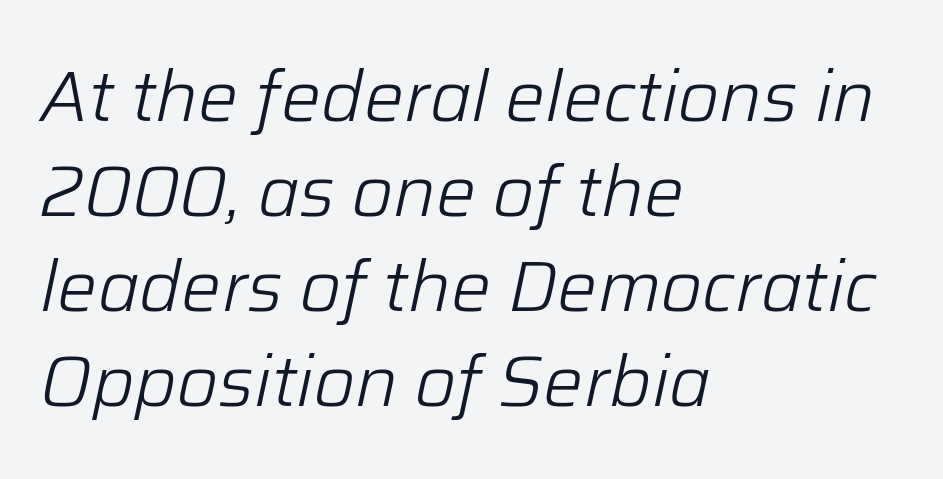
Q: Is the text bold? A: No.
Q: Is the text italic (slanted)? A: Yes, it leans right by about 12 degrees.
Q: Is the text underlined? A: No.
Q: How is the paragraph aligned? A: Left-aligned.
Q: Is the spacing between letters normal or unusually wide? A: Normal.
Q: Is the spacing between lines tight, normal or loose? A: Normal.
Q: Width (condensed, normal, or wide)? A: Normal.
Q: Stroke contrast? A: Low.
Q: x-height? A: Medium.
Q: Monospaced? A: No.
